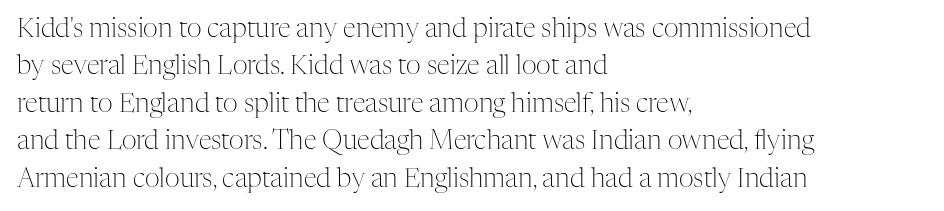
Is the letter spacing exaggerated? No — it looks like the ordinary default. This block has exactly the height ordinary leading produces. This is the regular roman posture of the typeface. Weight: not bold — regular or lighter.
